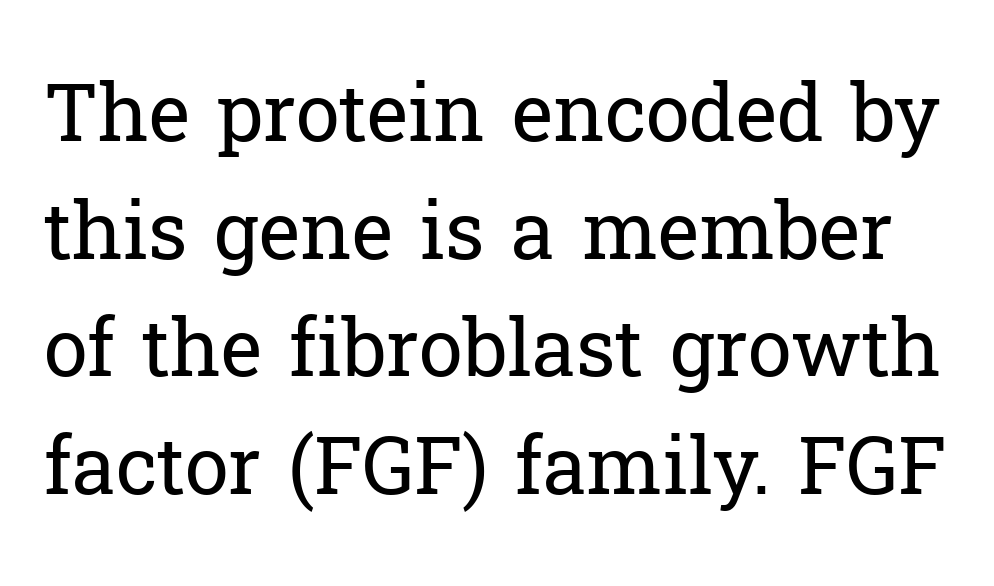
Q: Is the text bold? A: No.
Q: Is the text italic (slanted)? A: No, it is upright.
Q: Is the typeface a serif or a sans-serif typeface? A: Serif.
Q: Is the text underlined? A: No.
Q: Is the spacing between letters normal or unusually wide? A: Normal.
Q: Is the spacing between lines tight, normal or loose? A: Normal.
Q: Width (condensed, normal, or wide)? A: Normal.
Q: Stroke contrast? A: Low.
Q: x-height? A: Medium.
Q: Monospaced? A: No.
